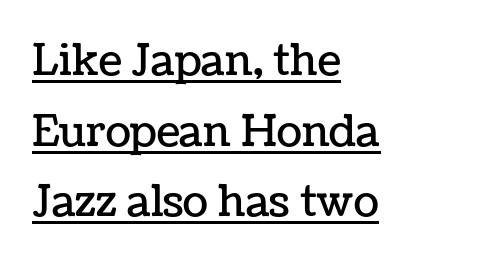
{"italic": "no", "width": "normal", "stroke_contrast": "low", "x_height": "medium", "monospaced": "no", "underline": "yes", "align": "left", "line_spacing": "normal", "line_spacing_ratio": 1.68, "letter_spacing": "normal", "letter_spacing_em": 0.0, "glyph_px": 42}
